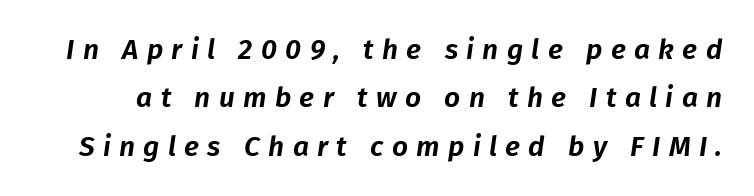
{"italic": "yes", "lean": "right", "slant_degrees": 8, "width": "normal", "stroke_contrast": "low", "x_height": "medium", "monospaced": "no", "underline": "no", "line_spacing_ratio": 1.73, "letter_spacing": "wide", "letter_spacing_em": 0.3, "glyph_px": 28}
